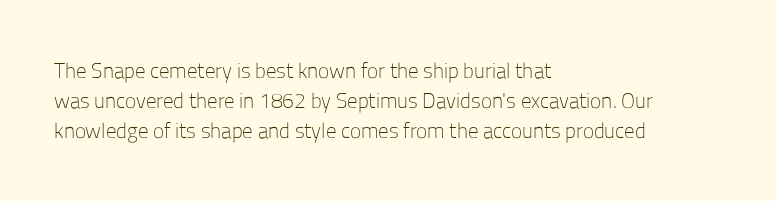
Quick note: interline space is typical. Nothing unusual about the tracking: characters are spaced as the font intends. Unmarked baselines from the first word to the last. No italicization has been applied; the sample stays upright.
